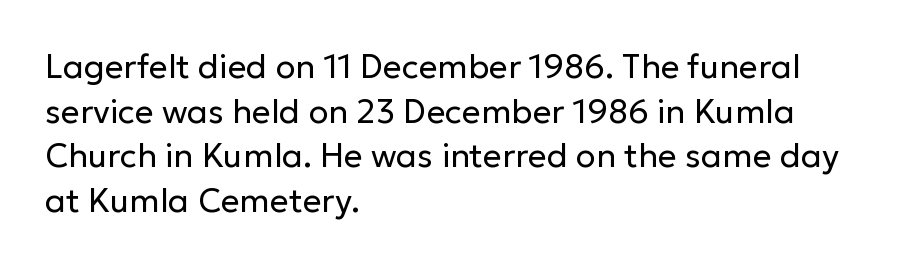
Q: Is the text bold? A: No.
Q: Is the text italic (slanted)? A: No, it is upright.
Q: Is the typeface a serif or a sans-serif typeface? A: Sans-serif.
Q: Is the text underlined? A: No.
Q: How is the paragraph aligned? A: Left-aligned.
Q: Is the spacing between letters normal or unusually wide? A: Normal.
Q: Is the spacing between lines tight, normal or loose? A: Normal.
Q: Width (condensed, normal, or wide)? A: Normal.
Q: Stroke contrast? A: Low.
Q: x-height? A: Medium.
Q: Monospaced? A: No.
